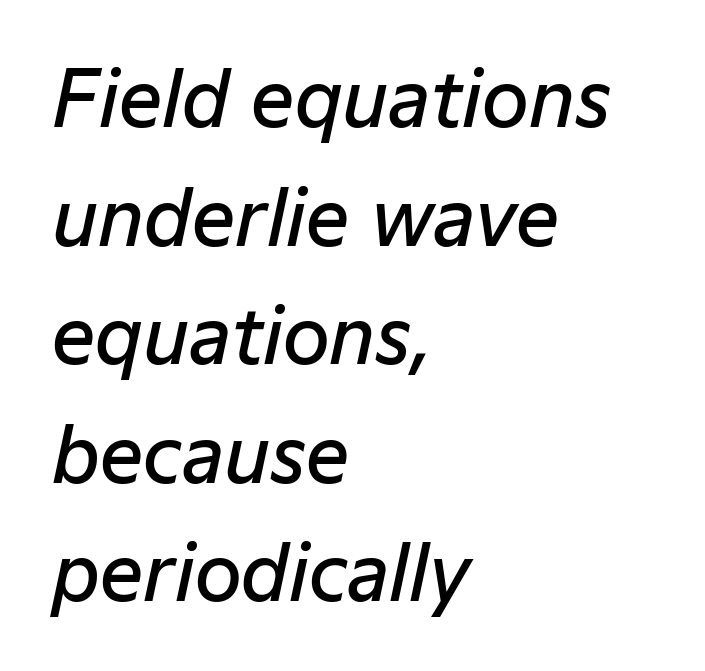
The image shows 76 px semibold type, italic (leaning right); set left-aligned, normal line spacing (1.56x), normal letter spacing, not underlined; low stroke contrast and a medium x-height.
